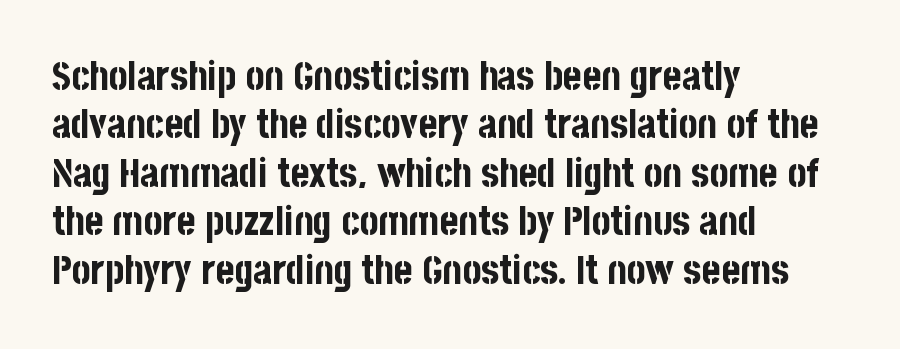
Q: Is the text bold? A: Yes.
Q: Is the text italic (slanted)? A: No, it is upright.
Q: Is the typeface a serif or a sans-serif typeface? A: Sans-serif.
Q: Is the text underlined? A: No.
Q: How is the paragraph aligned? A: Left-aligned.
Q: Is the spacing between letters normal or unusually wide? A: Normal.
Q: Width (condensed, normal, or wide)? A: Condensed.
Q: Stroke contrast? A: Low.
Q: x-height? A: Large.
Q: Monospaced? A: No.
